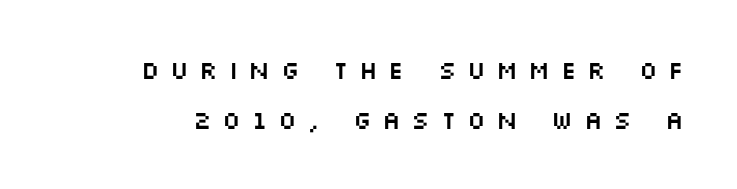
{"italic": "no", "underline": "no", "line_spacing": "loose", "line_spacing_ratio": 2.0, "letter_spacing": "wide", "letter_spacing_em": 0.42, "glyph_px": 25}
